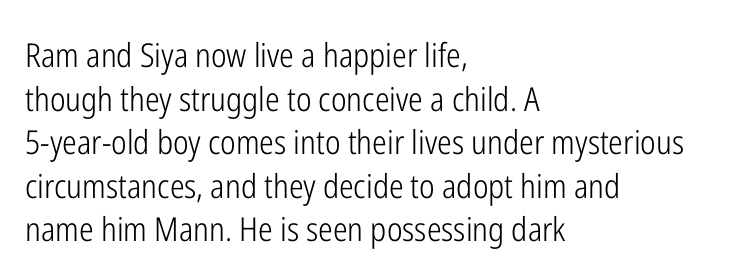
The image shows 33 px light, condensed sans-serif type, upright; set left-aligned, normal line spacing (1.32x), normal letter spacing, not underlined; low stroke contrast and a medium x-height.
